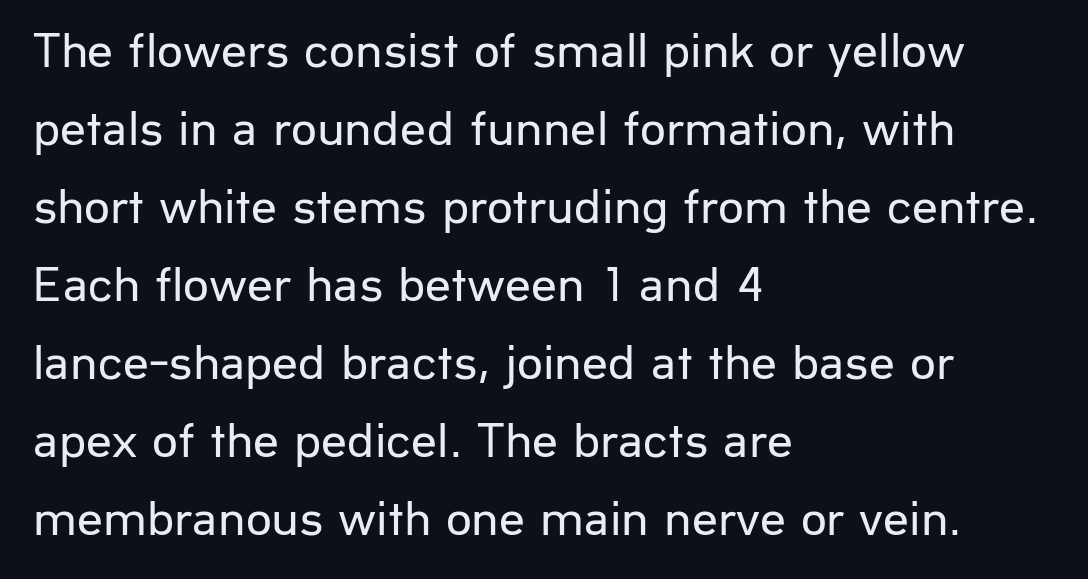
Q: Is the text bold? A: No.
Q: Is the text italic (slanted)? A: No, it is upright.
Q: Is the typeface a serif or a sans-serif typeface? A: Sans-serif.
Q: Is the text underlined? A: No.
Q: How is the paragraph aligned? A: Left-aligned.
Q: Is the spacing between letters normal or unusually wide? A: Normal.
Q: Is the spacing between lines tight, normal or loose? A: Normal.
Q: Width (condensed, normal, or wide)? A: Normal.
Q: Stroke contrast? A: Low.
Q: x-height? A: Medium.
Q: Monospaced? A: No.
